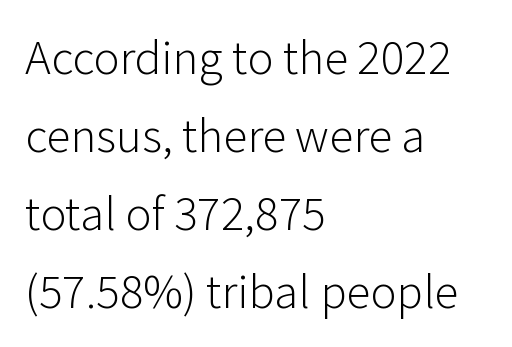
Letterform terminals end flat and unadorned throughout the passage. The setting favours the left margin, as ordinary paragraphs usually do. Nope, not italic — everything's standing straight. Varying glyph widths throughout — classic text-font behaviour. These lines keep a tight, regular rhythm from letter to letter. Vertical stems look standard width or narrower in stroke.
